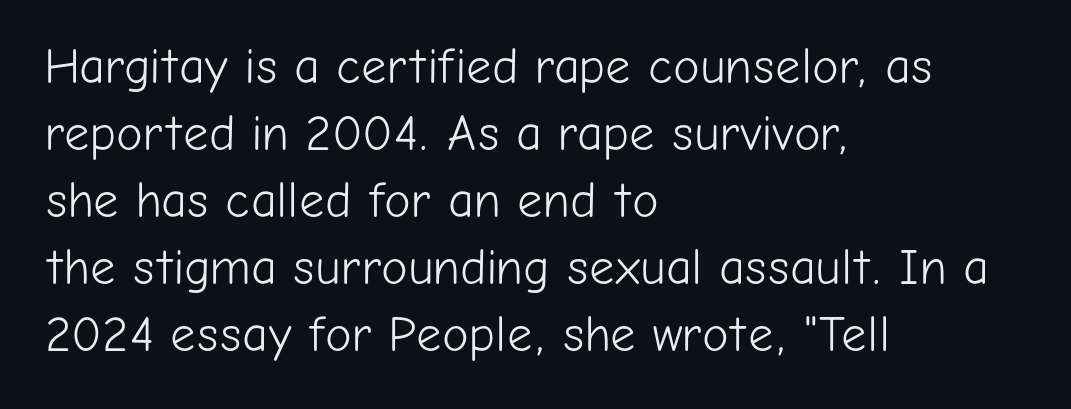
Q: Is the text bold? A: No.
Q: Is the text italic (slanted)? A: No, it is upright.
Q: Is the typeface a serif or a sans-serif typeface? A: Sans-serif.
Q: Is the text underlined? A: No.
Q: How is the paragraph aligned? A: Left-aligned.
Q: Is the spacing between letters normal or unusually wide? A: Normal.
Q: Is the spacing between lines tight, normal or loose? A: Normal.
Q: Width (condensed, normal, or wide)? A: Normal.
Q: Stroke contrast? A: Low.
Q: x-height? A: Medium.
Q: Monospaced? A: No.
